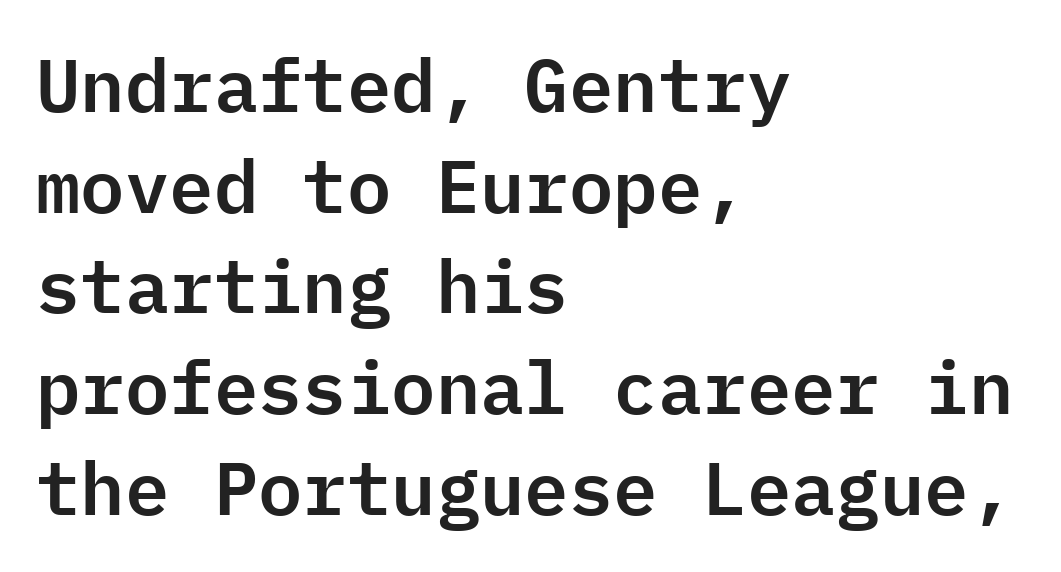
The area under the type is left untouched. The typesetter chose a ragged-right arrangement here. Looks like terminal output: every glyph gets an equal slot. Glyph-to-glyph distance matches everyday printed text. Type style note: lacks serifs.
